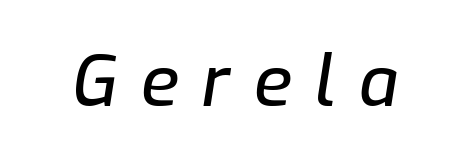
Quick note: italic. You could not count columns in this text — the font is proportionally spaced. Descender tails drop into unmarked territory. Caption: expanded tracking, letters set apart.
